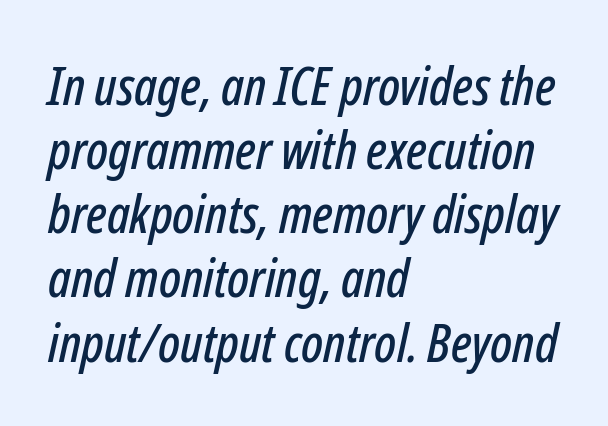
The image shows 53 px condensed type, italic (leaning right); set left-aligned, line spacing 1.21x, normal letter spacing, not underlined; low stroke contrast and a medium x-height.
